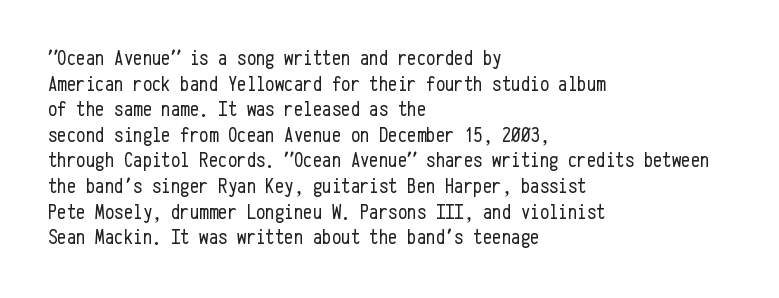
Q: Is the text bold? A: No.
Q: Is the text italic (slanted)? A: No, it is upright.
Q: Is the text underlined? A: No.
Q: How is the paragraph aligned? A: Left-aligned.
Q: Is the spacing between letters normal or unusually wide? A: Normal.
